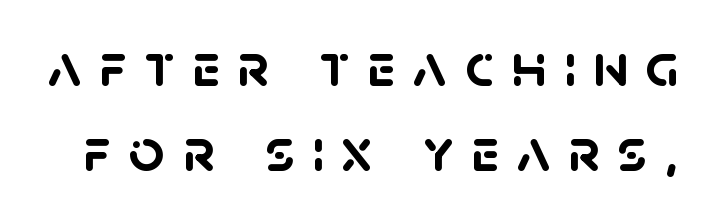
Q: Is the text bold? A: Yes.
Q: Is the typeface a serif or a sans-serif typeface? A: Sans-serif.
Q: Is the text underlined? A: No.
Q: Is the spacing between letters normal or unusually wide? A: Unusually wide.
Q: Is the spacing between lines tight, normal or loose? A: Normal.
Q: Width (condensed, normal, or wide)? A: Normal.
Q: Stroke contrast? A: Low.
Q: x-height? A: Large.
Q: Monospaced? A: No.
